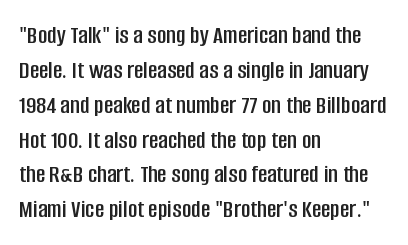
The image shows 26 px text type, upright; set left-aligned, normal line spacing (1.34x), normal letter spacing, not underlined.
